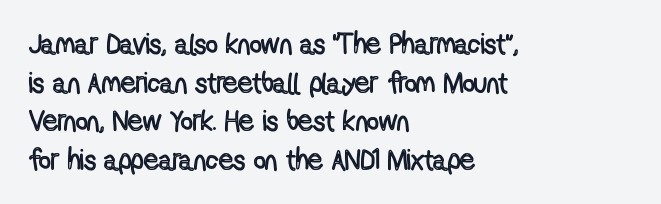
{"italic": "no", "width": "condensed", "x_height": "medium", "monospaced": "no", "underline": "no", "align": "left", "line_spacing": "normal", "line_spacing_ratio": 1.33, "letter_spacing": "normal", "letter_spacing_em": 0.0, "glyph_px": 29}
